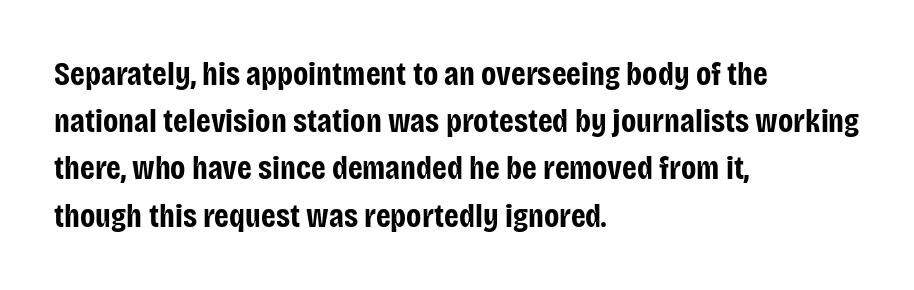
The image shows 33 px bold, condensed sans-serif type, upright; set left-aligned, normal line spacing (1.43x), normal letter spacing, not underlined; low stroke contrast and a large x-height.
